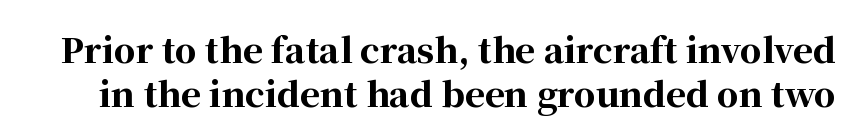
{"serif": "yes", "italic": "no", "bold": "yes", "weight": "bold", "width": "normal", "stroke_contrast": "high", "x_height": "medium", "monospaced": "no", "underline": "no", "line_spacing": "normal", "line_spacing_ratio": 1.29, "letter_spacing": "normal", "letter_spacing_em": 0.0, "glyph_px": 34}
